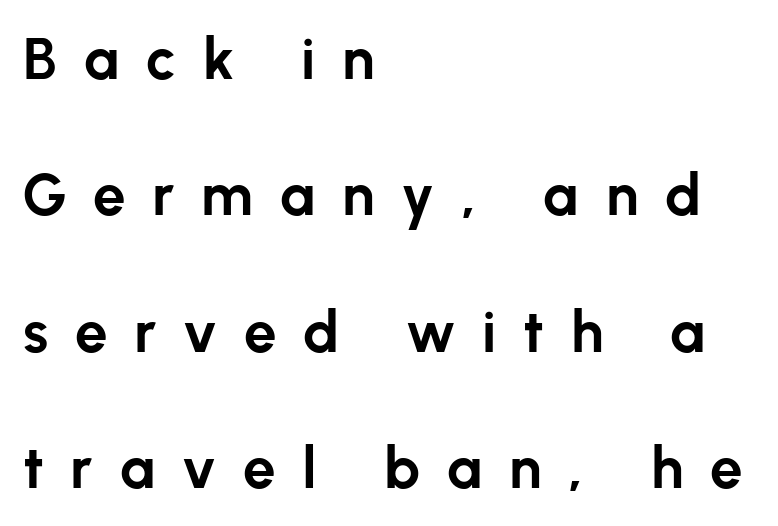
The image shows 58 px bold sans-serif type, upright; set left-aligned, loose line spacing (2.35x), unusually wide letter spacing (+0.46 em), not underlined; low stroke contrast and a medium x-height.
